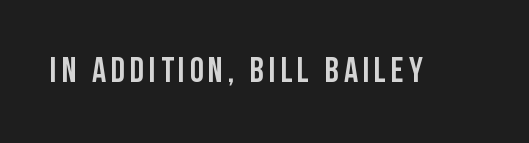
The image shows 35 px condensed sans-serif type, upright; set not underlined; low stroke contrast and a large x-height.
